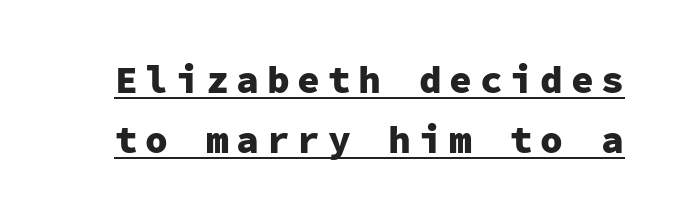
Q: Is the text bold? A: Yes.
Q: Is the text italic (slanted)? A: No, it is upright.
Q: Is the typeface a serif or a sans-serif typeface? A: Sans-serif.
Q: Is the text underlined? A: Yes.
Q: Is the spacing between letters normal or unusually wide? A: Unusually wide.
Q: Is the spacing between lines tight, normal or loose? A: Normal.
Q: Width (condensed, normal, or wide)? A: Normal.
Q: Stroke contrast? A: Low.
Q: x-height? A: Medium.
Q: Monospaced? A: Yes.
